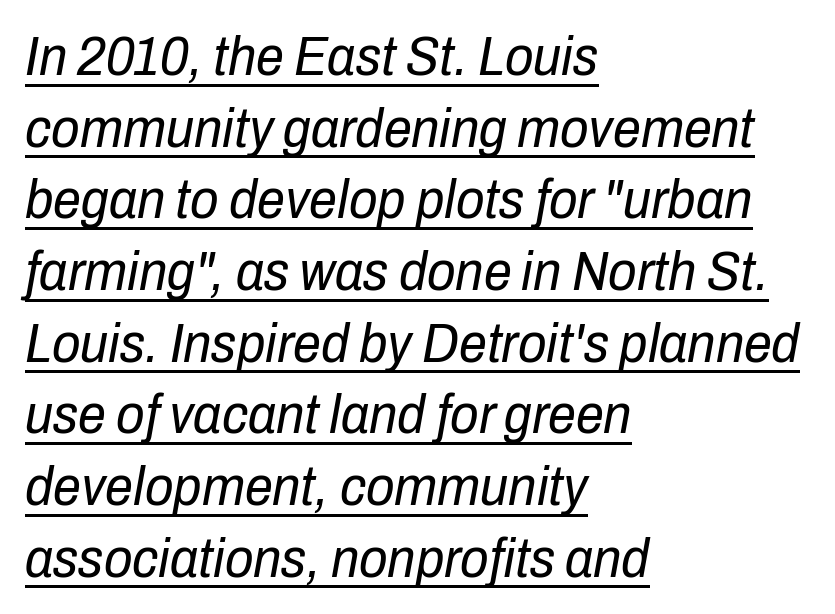
Q: Is the text bold? A: No.
Q: Is the text italic (slanted)? A: Yes, it leans right by about 10 degrees.
Q: Is the text underlined? A: Yes.
Q: How is the paragraph aligned? A: Left-aligned.
Q: Is the spacing between letters normal or unusually wide? A: Normal.
Q: Is the spacing between lines tight, normal or loose? A: Normal.
Q: Width (condensed, normal, or wide)? A: Condensed.
Q: Stroke contrast? A: Low.
Q: x-height? A: Medium.
Q: Monospaced? A: No.
